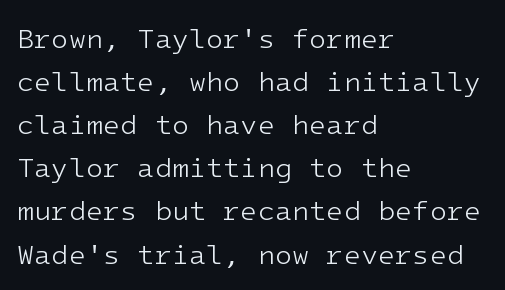
The image shows 28 px light sans-serif type, upright; set left-aligned, normal line spacing (1.54x), normal letter spacing, not underlined; low stroke contrast and a medium x-height.
